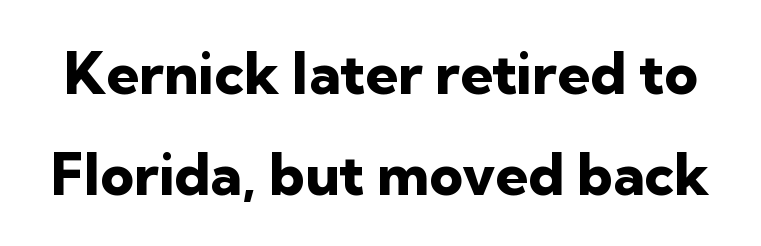
What weight is shown? A full bold with thick strokes. These lines are rendered in a variable-pitch font. Honestly, the letter spacing is just normal — you wouldn't notice it. A bare baseline throughout the passage.
